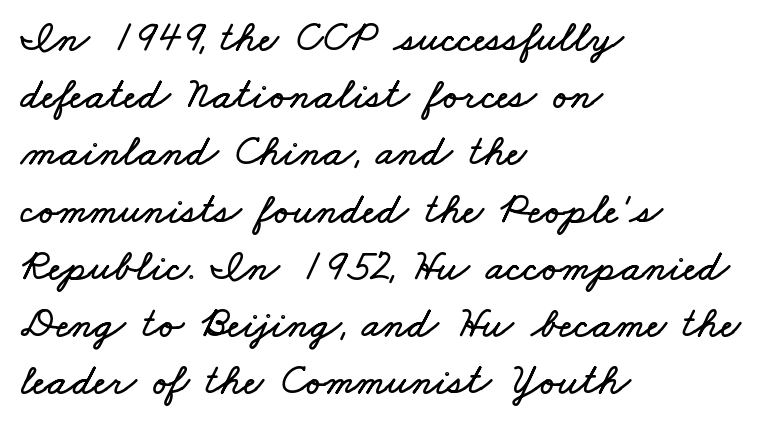
Q: Is the text underlined? A: No.
Q: How is the paragraph aligned? A: Left-aligned.
Q: Is the spacing between letters normal or unusually wide? A: Normal.
Q: Is the spacing between lines tight, normal or loose? A: Normal.
Q: Width (condensed, normal, or wide)? A: Wide.
Q: Stroke contrast? A: Low.
Q: x-height? A: Small.
Q: Monospaced? A: No.
